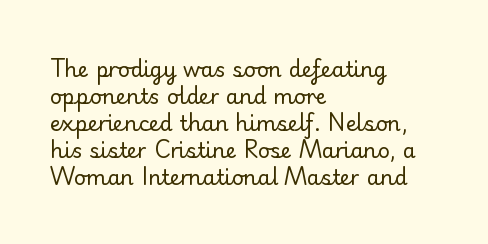
The image shows 21 px text type, upright; set left-aligned, normal line spacing (1.29x), normal letter spacing, not underlined.
